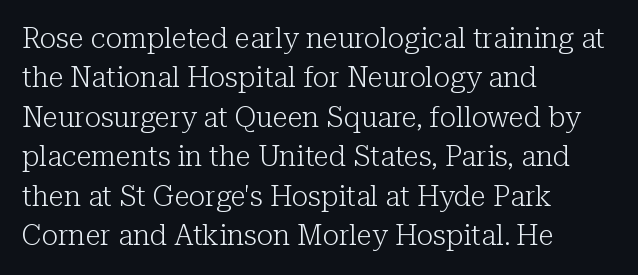
Q: Is the text bold? A: No.
Q: Is the text italic (slanted)? A: No, it is upright.
Q: Is the typeface a serif or a sans-serif typeface? A: Serif.
Q: Is the text underlined? A: No.
Q: How is the paragraph aligned? A: Left-aligned.
Q: Is the spacing between letters normal or unusually wide? A: Normal.
Q: Is the spacing between lines tight, normal or loose? A: Normal.
Q: Width (condensed, normal, or wide)? A: Normal.
Q: Stroke contrast? A: Low.
Q: x-height? A: Medium.
Q: Monospaced? A: No.
